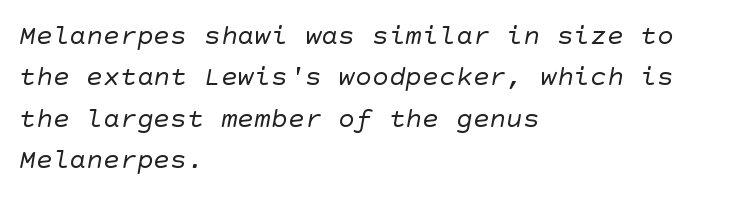
The image shows 28 px regular-weight sans-serif type; set left-aligned, normal line spacing (1.48x), normal letter spacing, not underlined; low stroke contrast and a large x-height.
